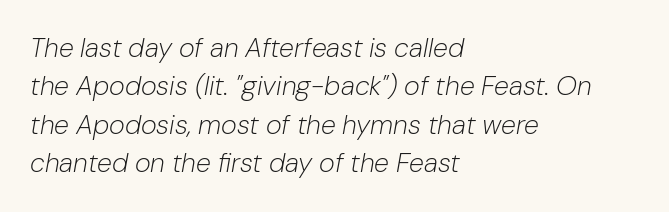
{"italic": "yes", "lean": "right", "slant_degrees": 10, "bold": "no", "underline": "no", "align": "left", "line_spacing": "normal", "line_spacing_ratio": 1.42, "letter_spacing": "normal", "letter_spacing_em": 0.0, "glyph_px": 27}
